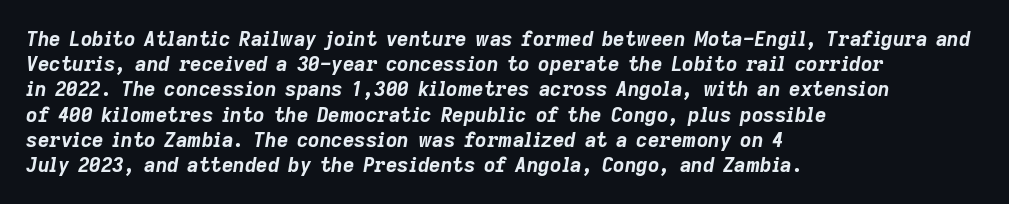
The image shows 20 px bold type, italic (leaning right); set left-aligned, normal line spacing (1.26x), normal letter spacing, not underlined.
